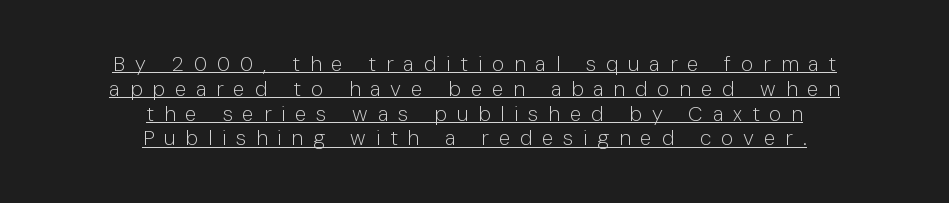
Q: Is the text bold? A: No.
Q: Is the text italic (slanted)? A: No, it is upright.
Q: Is the text underlined? A: Yes.
Q: How is the paragraph aligned? A: Centered.
Q: Is the spacing between letters normal or unusually wide? A: Unusually wide.
